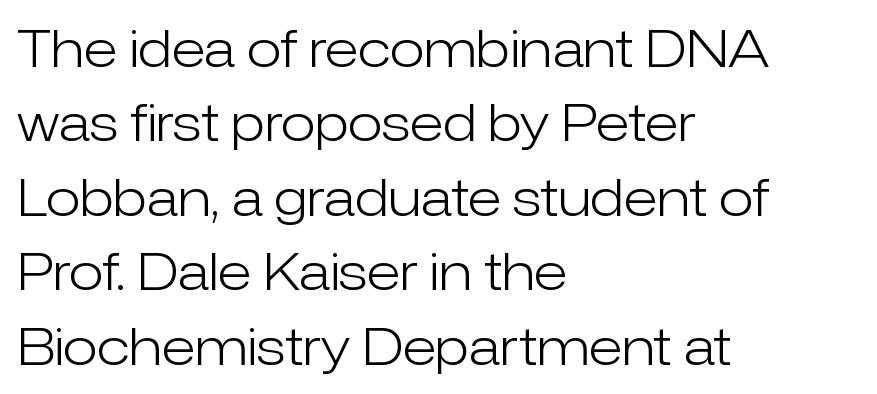
The image shows 51 px light sans-serif type, upright; set left-aligned, normal line spacing (1.46x), normal letter spacing, not underlined; low stroke contrast and a medium x-height.
